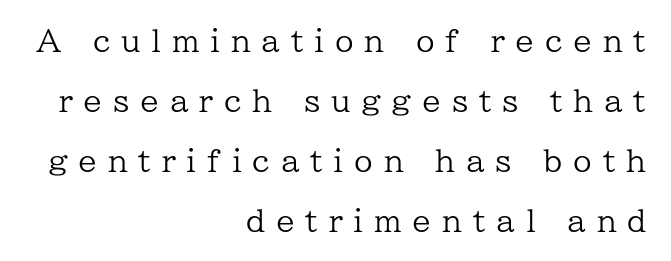
Q: Is the text bold? A: No.
Q: Is the text italic (slanted)? A: No, it is upright.
Q: Is the typeface a serif or a sans-serif typeface? A: Serif.
Q: Is the text underlined? A: No.
Q: How is the paragraph aligned? A: Right-aligned.
Q: Is the spacing between letters normal or unusually wide? A: Unusually wide.
Q: Is the spacing between lines tight, normal or loose? A: Loose.
Q: Width (condensed, normal, or wide)? A: Normal.
Q: Stroke contrast? A: Low.
Q: x-height? A: Medium.
Q: Monospaced? A: No.
